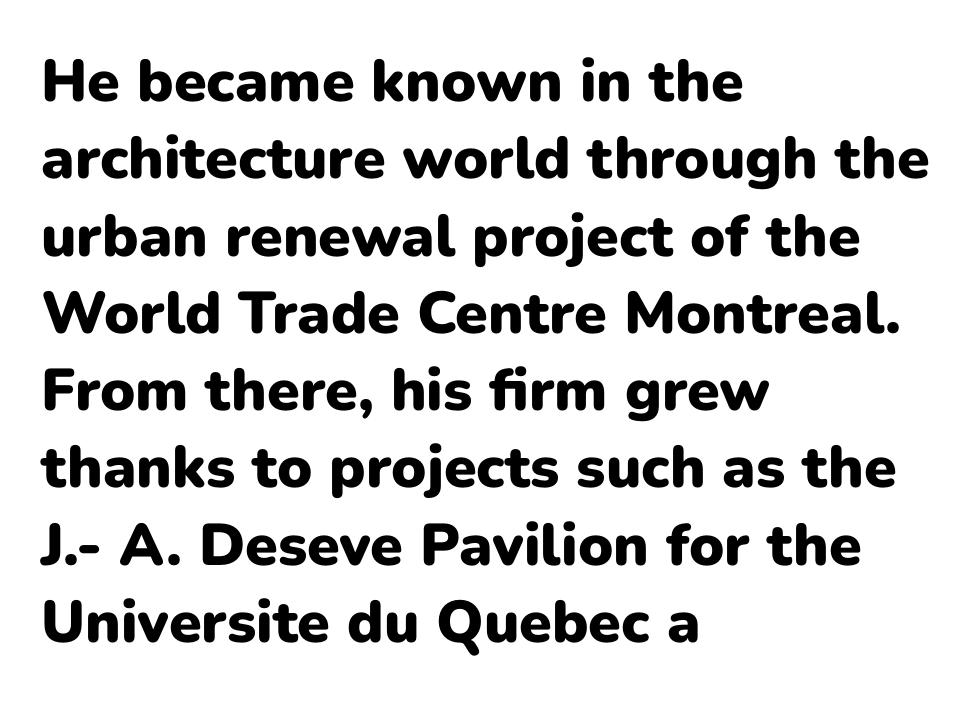
One-word summary of the alignment: left. Check under the words: just untouched page. Short note: letters normally spaced. This sample has the flowing, uneven cadence of proportional lettering. Interline gaps are of average width in this sample. The passage shown is typeset with a sans-serif family.
